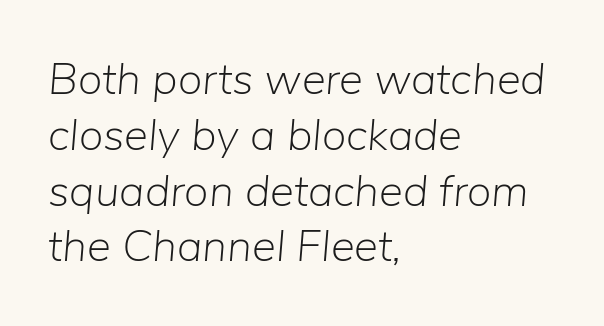
{"italic": "yes", "lean": "right", "slant_degrees": 5, "bold": "no", "weight": "light", "width": "normal", "stroke_contrast": "low", "x_height": "medium", "monospaced": "no", "underline": "no", "align": "left", "line_spacing_ratio": 1.24, "letter_spacing": "normal", "letter_spacing_em": 0.0, "glyph_px": 45}
